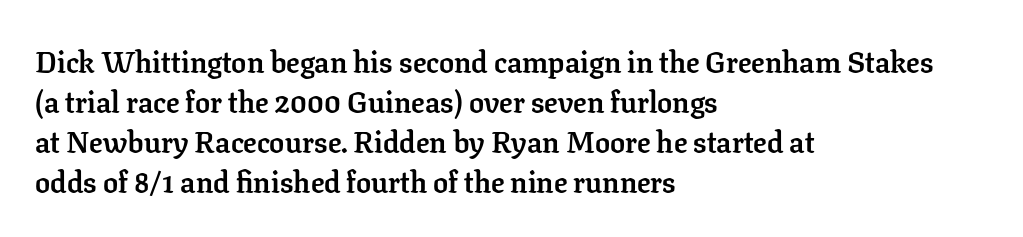
No word sits above an underline. What kind of face is this? One with serifs. Compared with typical paragraphs, the rows here are spaced about the same. Words appear dense and cohesive because spacing is normal.
